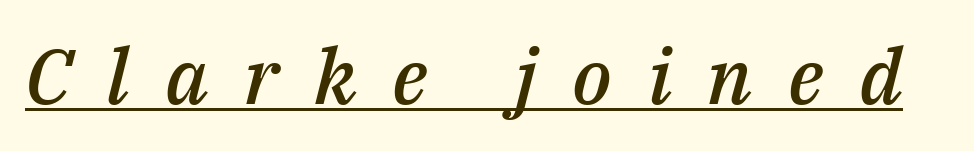
{"italic": "yes", "lean": "right", "slant_degrees": 14, "bold": "semi", "weight": "semibold", "width": "normal", "stroke_contrast": "medium", "x_height": "medium", "monospaced": "no", "underline": "yes", "letter_spacing": "wide", "letter_spacing_em": 0.46, "glyph_px": 77}
